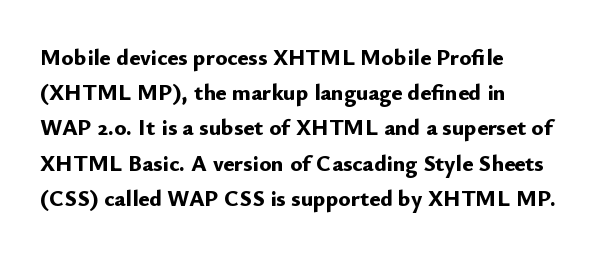
Q: Is the text bold? A: Yes.
Q: Is the text italic (slanted)? A: No, it is upright.
Q: Is the text underlined? A: No.
Q: How is the paragraph aligned? A: Left-aligned.
Q: Is the spacing between letters normal or unusually wide? A: Normal.
Q: Is the spacing between lines tight, normal or loose? A: Normal.
